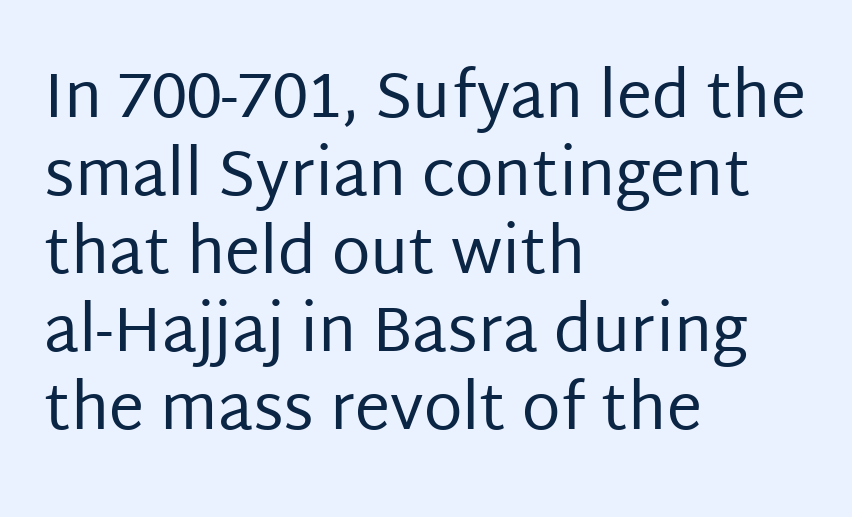
These lines stack with their left ends in a neat column. How are the letters spaced? Ordinarily, with no added tracking. The rendering uses natural spacing where letterforms have individual widths. The area under the type is left untouched. Do the letters lean? They stand straight.
